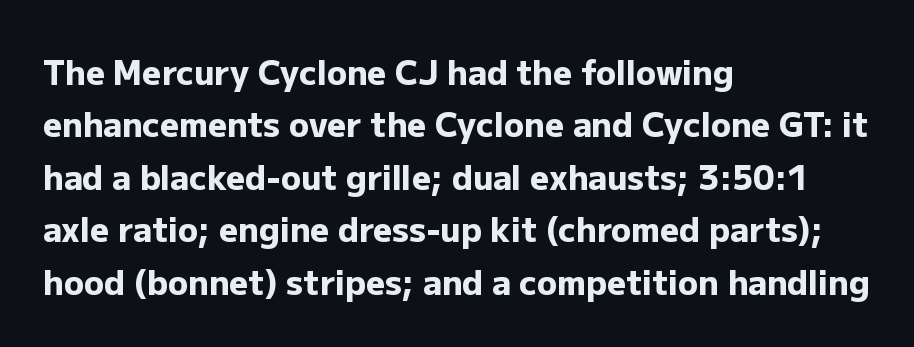
The image shows 33 px heavy sans-serif type, upright; set left-aligned, normal line spacing (1.59x), normal letter spacing, not underlined; low stroke contrast and a medium x-height.
